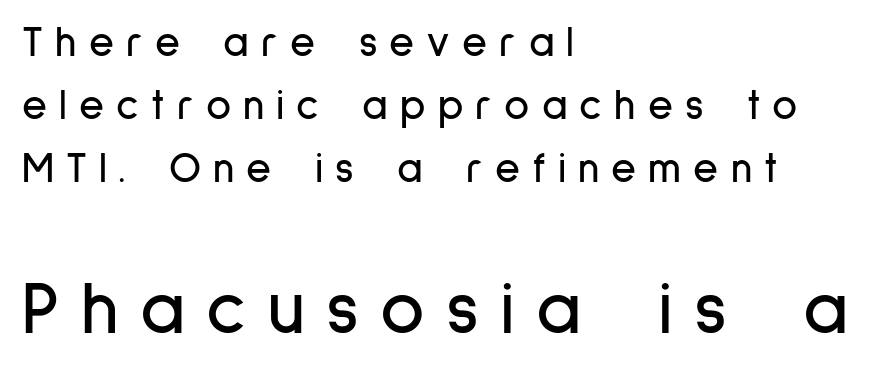
Q: Is the text italic (slanted)? A: No, it is upright.
Q: Is the typeface a serif or a sans-serif typeface? A: Sans-serif.
Q: Is the text underlined? A: No.
Q: How is the paragraph aligned? A: Left-aligned.
Q: Is the spacing between letters normal or unusually wide? A: Unusually wide.
Q: Is the spacing between lines tight, normal or loose? A: Normal.
Q: Which block of text is set in a larger size, the first (top) or the second (bottom)? A: The second (bottom) one.
Q: Width (condensed, normal, or wide)? A: Condensed.
Q: Stroke contrast? A: Low.
Q: x-height? A: Medium.
Q: Monospaced? A: No.
